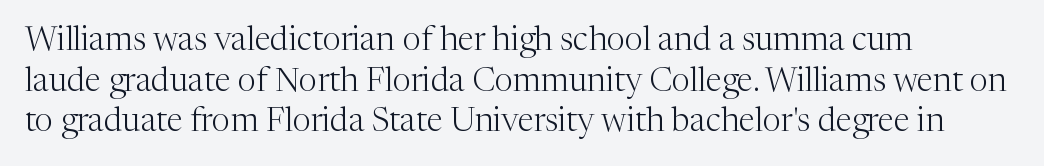
A typesetter would call this proportional, since set widths differ per character. Visually the block forms a straight wall on the left and a jagged coastline on the right. Does the lettering tilt? It doesn't — this is upright. Yep, those are serifs on the letters. The gap between lines stays unmarked. Weight: regular or lighter.
